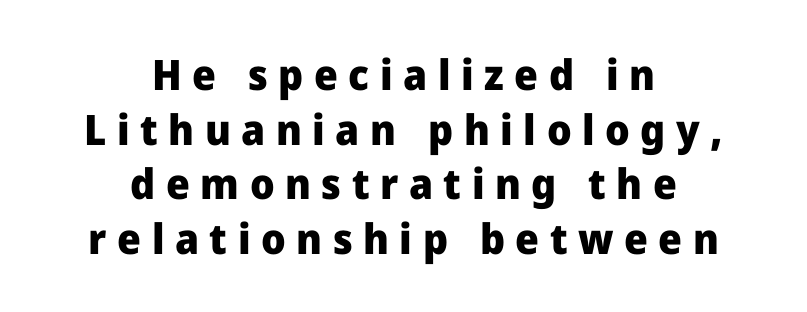
{"serif": "no", "italic": "no", "bold": "yes", "weight": "heavy", "width": "normal", "stroke_contrast": "low", "x_height": "medium", "monospaced": "no", "underline": "no", "align": "center", "line_spacing": "normal", "line_spacing_ratio": 1.3, "letter_spacing": "wide", "letter_spacing_em": 0.25, "glyph_px": 42}
